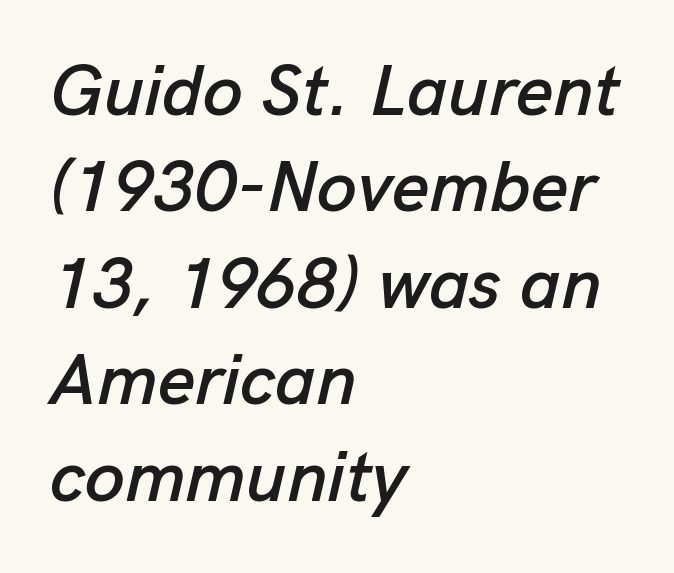
The passage shown has conventional tracking throughout. The lines in this sample share a left origin and differ only in where they stop. The axis of the letterforms is tilted away from vertical. Leading: standard. Character widths vary here, with narrow letters taking less room than wide ones. Descender tails drop into unmarked territory.
